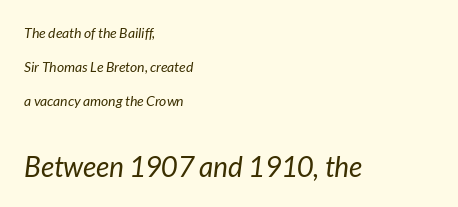
Q: Is the text bold? A: No.
Q: Is the text italic (slanted)? A: Yes, it leans right by about 7 degrees.
Q: Is the text underlined? A: No.
Q: How is the paragraph aligned? A: Left-aligned.
Q: Is the spacing between letters normal or unusually wide? A: Normal.
Q: Is the spacing between lines tight, normal or loose? A: Loose.
Q: Which block of text is set in a larger size, the first (top) or the second (bottom)? A: The second (bottom) one.
Q: Width (condensed, normal, or wide)? A: Normal.
Q: Stroke contrast? A: Low.
Q: x-height? A: Medium.
Q: Monospaced? A: No.
